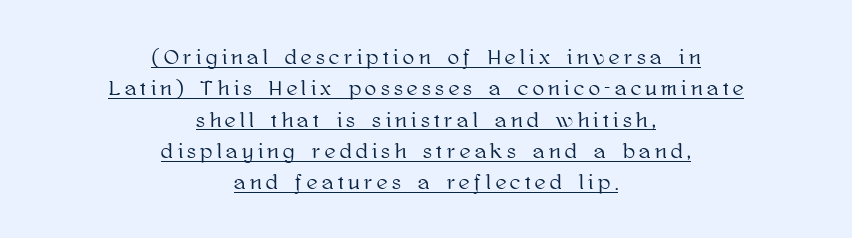
{"italic": "no", "underline": "yes", "align": "center", "line_spacing": "normal", "line_spacing_ratio": 1.49, "letter_spacing": "wide", "letter_spacing_em": 0.22, "glyph_px": 21}
